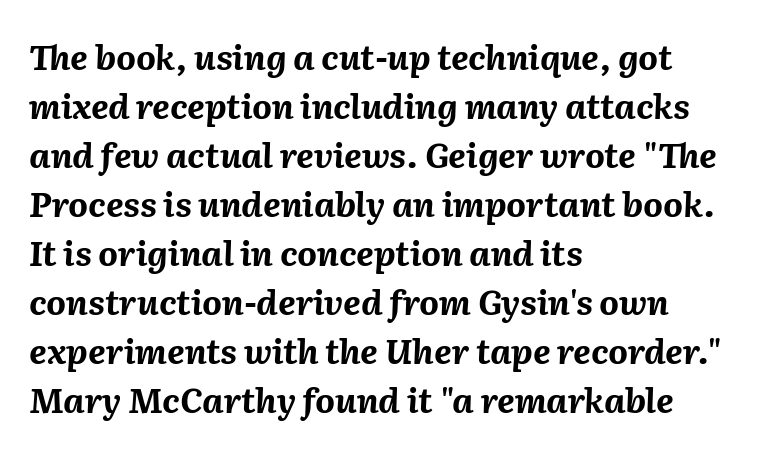
There is no visible air inserted between adjacent glyphs. This block has exactly the height ordinary leading produces. A bare baseline throughout the passage. The lettering tilts uniformly, giving the passage an italic look.
